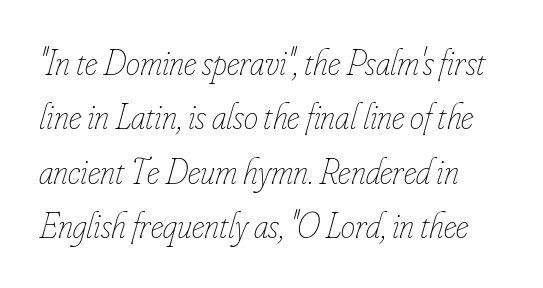
Nobody drew a line under any word here. The text carries the slant typical of an italic or oblique font. The gaps between neighbouring characters are ordinary and unremarkable. These lines are rendered in a variable-pitch font. Think standard paragraph weight, or any step lighter than that. Students, observe: this is what conventionally led text looks like.
